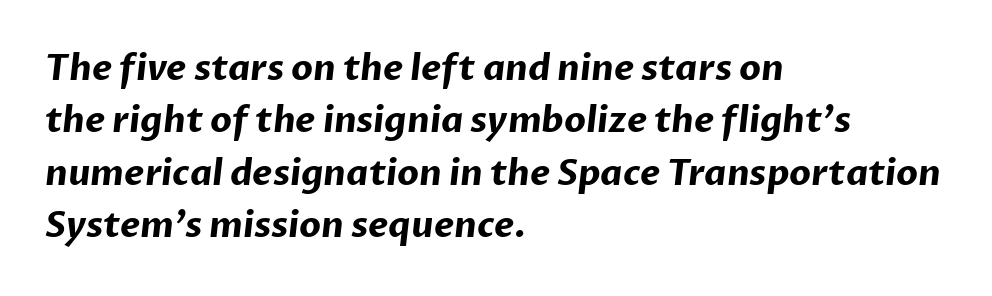
The image shows 35 px bold sans-serif type; set left-aligned, normal line spacing (1.5x), normal letter spacing, not underlined; low stroke contrast and a medium x-height.
